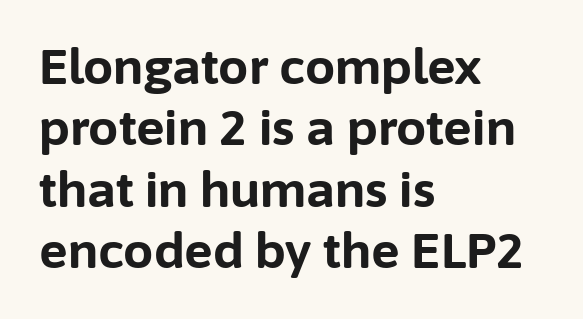
Default kerning and tracking; the words read as compact shapes. The type family on display is of the sans-serif kind. The font is running at its bold setting. Baseline-to-baseline distance is the conventional proportion of letter height. The baseline area is clear. Note the varied advance widths — an 'i' is clearly narrower than an 'm'.
